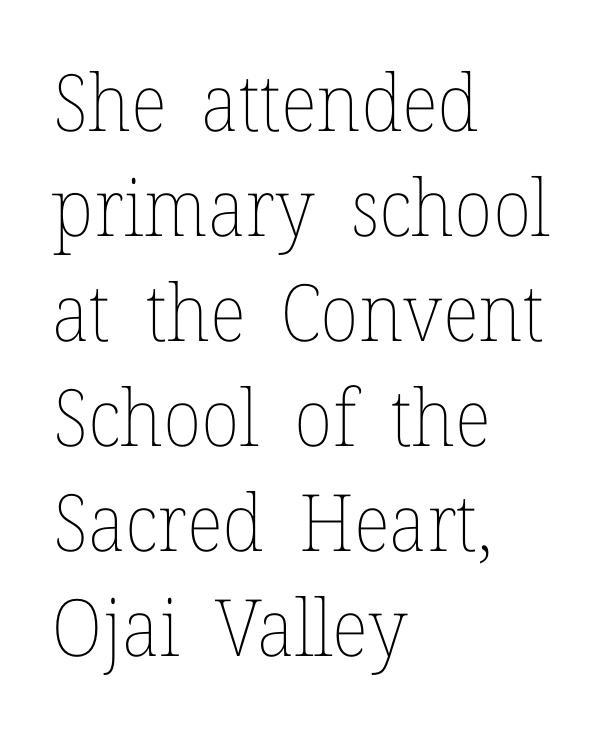
Q: Is the text bold? A: No.
Q: Is the text italic (slanted)? A: No, it is upright.
Q: Is the text underlined? A: No.
Q: How is the paragraph aligned? A: Left-aligned.
Q: Is the spacing between letters normal or unusually wide? A: Normal.
Q: Is the spacing between lines tight, normal or loose? A: Normal.
Q: Width (condensed, normal, or wide)? A: Normal.
Q: Stroke contrast? A: Low.
Q: x-height? A: Medium.
Q: Monospaced? A: No.
